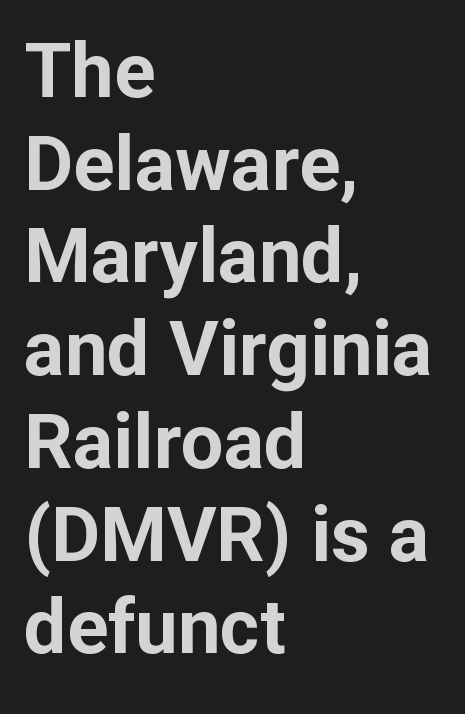
{"serif": "no", "italic": "no", "bold": "yes", "weight": "bold", "width": "normal", "stroke_contrast": "low", "x_height": "medium", "monospaced": "no", "underline": "no", "align": "left", "line_spacing_ratio": 1.22, "letter_spacing": "normal", "letter_spacing_em": 0.0, "glyph_px": 76}
